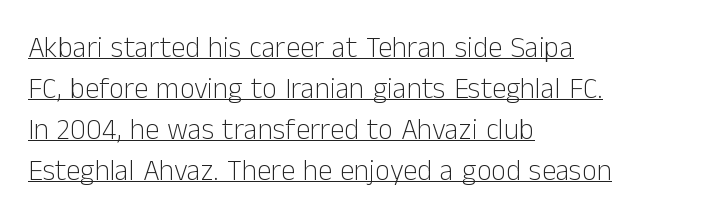
Glyph-to-glyph distance matches everyday printed text. Vertical strokes here are truly vertical. No extra ink here — the face is not bold. The rendered words wear a rule along their underside.
